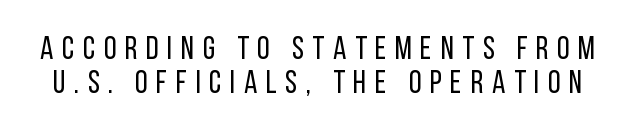
{"serif": "no", "italic": "no", "bold": "no", "weight": "regular", "width": "condensed", "stroke_contrast": "low", "x_height": "large", "monospaced": "no", "underline": "no", "line_spacing": "tight", "line_spacing_ratio": 1.07, "letter_spacing": "wide", "letter_spacing_em": 0.27, "glyph_px": 32}
